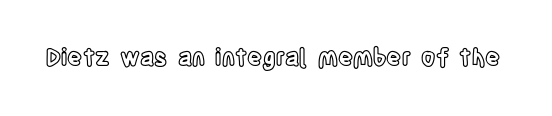
Q: Is the text italic (slanted)? A: No, it is upright.
Q: Is the text underlined? A: No.
Q: Is the spacing between letters normal or unusually wide? A: Normal.
